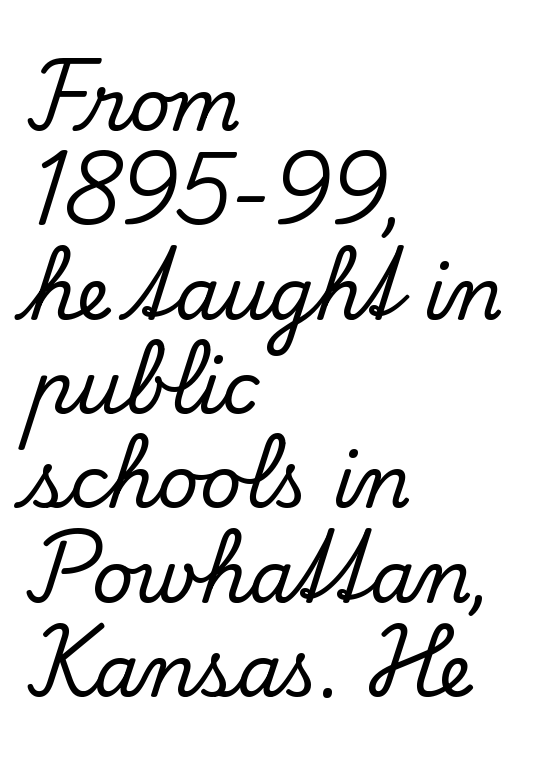
{"serif": "yes", "width": "normal", "stroke_contrast": "low", "x_height": "small", "monospaced": "no", "underline": "no", "align": "left", "line_spacing": "normal", "line_spacing_ratio": 1.31, "letter_spacing": "normal", "letter_spacing_em": 0.0, "glyph_px": 72}
